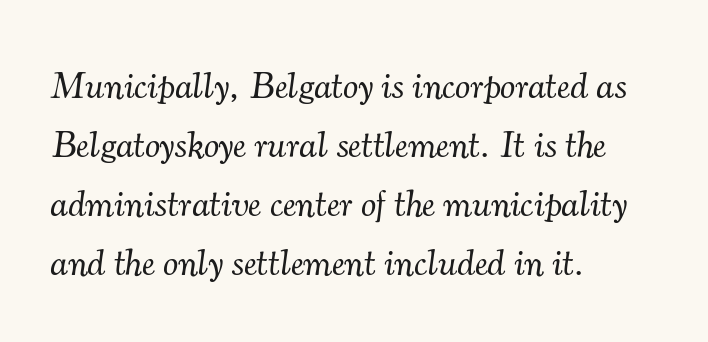
The image shows 38 px light serif type, italic (leaning right); set left-aligned, normal line spacing (1.55x), normal letter spacing, not underlined; medium stroke contrast and a small x-height.
